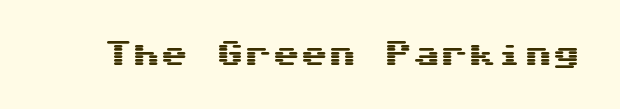
{"serif": "no", "italic": "no", "width": "wide", "stroke_contrast": "medium", "x_height": "medium", "underline": "no", "letter_spacing": "normal", "letter_spacing_em": 0.0, "glyph_px": 28}
